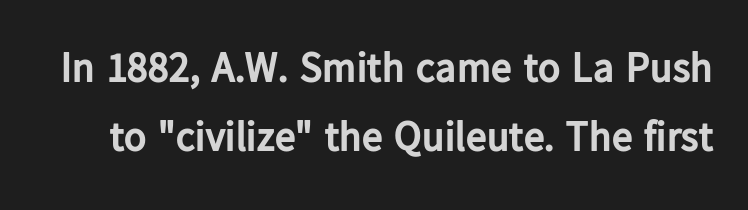
Q: Is the text bold? A: Yes.
Q: Is the text italic (slanted)? A: No, it is upright.
Q: Is the typeface a serif or a sans-serif typeface? A: Sans-serif.
Q: Is the text underlined? A: No.
Q: Is the spacing between letters normal or unusually wide? A: Normal.
Q: Is the spacing between lines tight, normal or loose? A: Normal.
Q: Width (condensed, normal, or wide)? A: Normal.
Q: Stroke contrast? A: Low.
Q: x-height? A: Medium.
Q: Monospaced? A: No.
